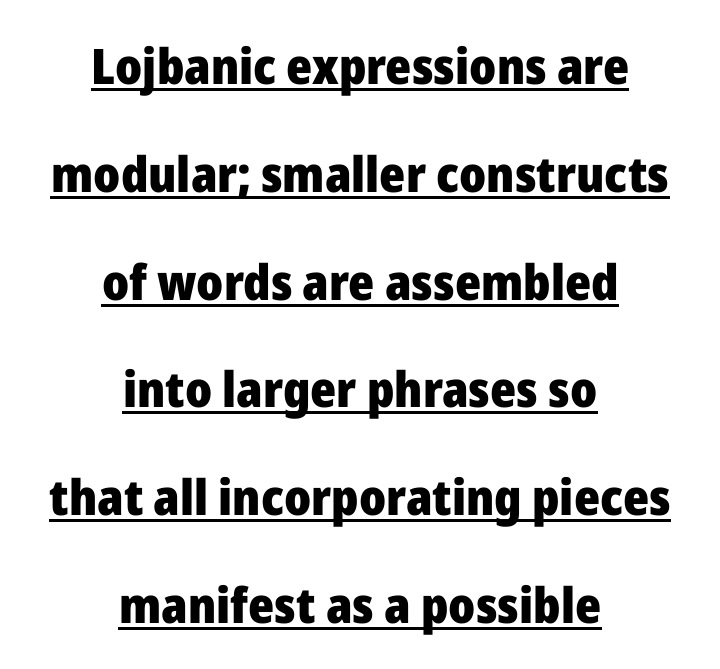
The image shows 49 px heavy sans-serif type, upright; set centered, loose line spacing (2.2x), normal letter spacing, underlined; low stroke contrast and a medium x-height.
